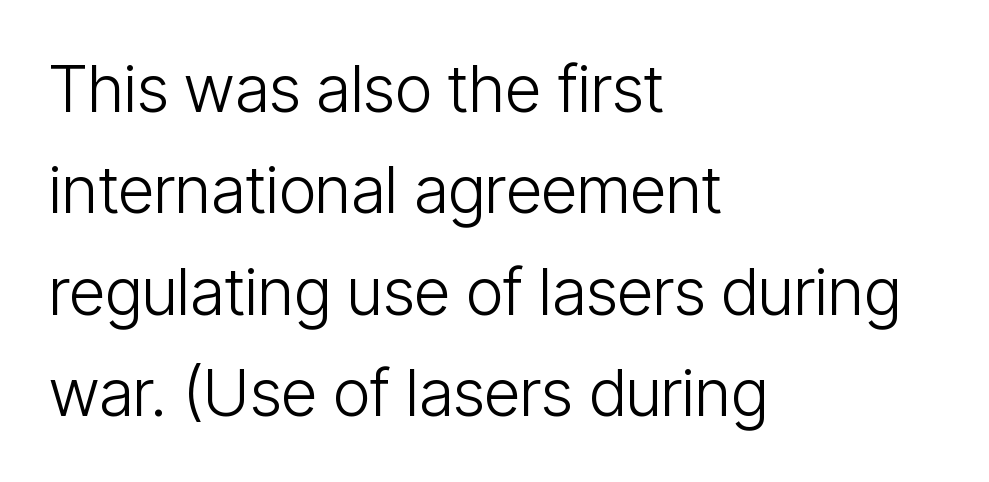
The image shows 65 px light, condensed sans-serif type, upright; set left-aligned, normal line spacing (1.56x), normal letter spacing, not underlined; low stroke contrast and a medium x-height.
